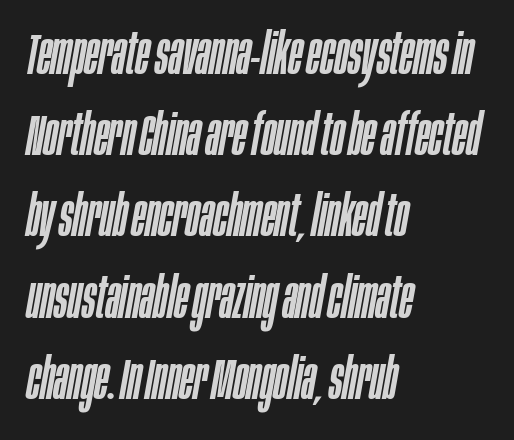
Q: Is the text italic (slanted)? A: Yes, it leans right by about 10 degrees.
Q: Is the text underlined? A: No.
Q: How is the paragraph aligned? A: Left-aligned.
Q: Is the spacing between letters normal or unusually wide? A: Normal.
Q: Is the spacing between lines tight, normal or loose? A: Normal.
Q: Width (condensed, normal, or wide)? A: Condensed.
Q: Stroke contrast? A: Low.
Q: x-height? A: Large.
Q: Monospaced? A: No.
